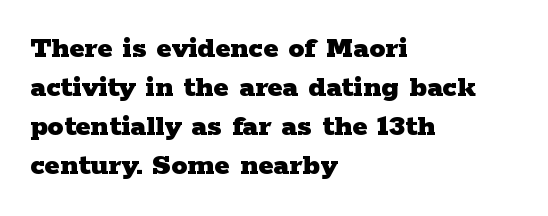
A typesetter would label this face a serif. Students, note that the glyphs here touch the page at normal intervals. The specimen reads as upright at a glance. The letters advance in unequal steps, a hallmark of proportional type.
